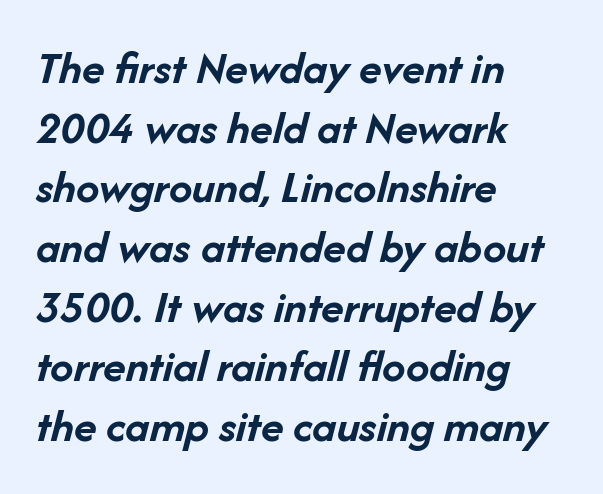
If you drew a ruler down the left edge, every line would touch it. Designer's note — italics engaged. Students, observe: this is what conventionally led text looks like. The rendering keeps characters at their native spacing.
